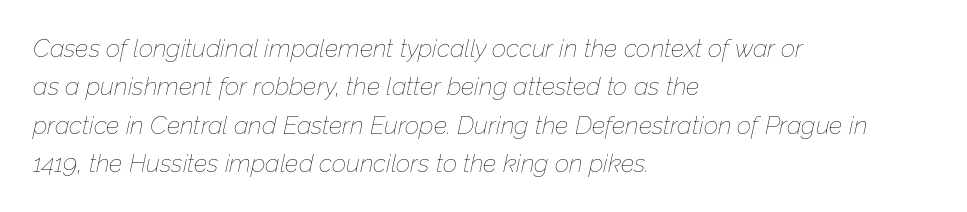
Q: Is the text bold? A: No.
Q: Is the text italic (slanted)? A: Yes, it leans right by about 12 degrees.
Q: Is the text underlined? A: No.
Q: How is the paragraph aligned? A: Left-aligned.
Q: Is the spacing between letters normal or unusually wide? A: Normal.
Q: Is the spacing between lines tight, normal or loose? A: Normal.
